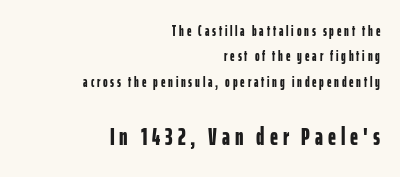
{"italic": "no", "bold": "yes", "underline": "no", "align": "right", "line_spacing_ratio": 1.82, "letter_spacing": "wide", "letter_spacing_em": 0.2, "larger_block": "second", "size_ratio": 1.79, "glyph_px": 25}
